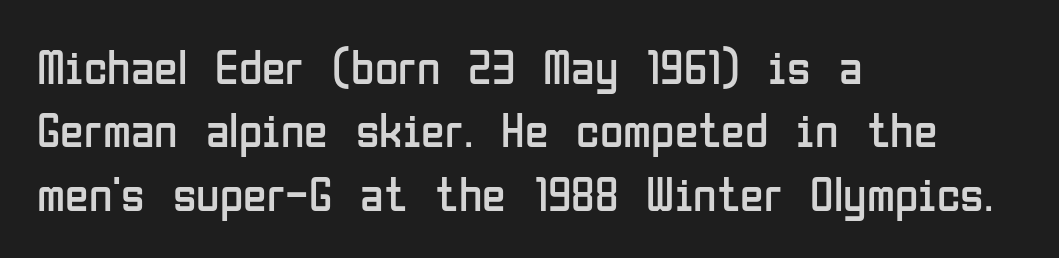
{"serif": "no", "italic": "no", "bold": "no", "weight": "regular", "width": "condensed", "stroke_contrast": "low", "x_height": "medium", "monospaced": "no", "underline": "no", "align": "left", "line_spacing": "normal", "line_spacing_ratio": 1.32, "letter_spacing": "normal", "letter_spacing_em": 0.0, "glyph_px": 48}
